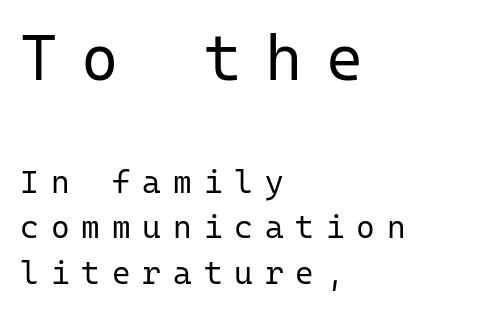
Q: Is the text bold? A: No.
Q: Is the text italic (slanted)? A: No, it is upright.
Q: Is the typeface a serif or a sans-serif typeface? A: Sans-serif.
Q: Is the text underlined? A: No.
Q: How is the paragraph aligned? A: Left-aligned.
Q: Is the spacing between letters normal or unusually wide? A: Unusually wide.
Q: Is the spacing between lines tight, normal or loose? A: Normal.
Q: Which block of text is set in a larger size, the first (top) or the second (bottom)? A: The first (top) one.
Q: Width (condensed, normal, or wide)? A: Normal.
Q: Stroke contrast? A: Low.
Q: x-height? A: Medium.
Q: Monospaced? A: Yes.
